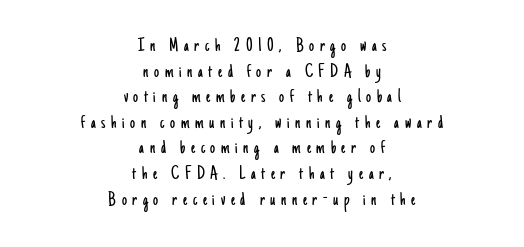
{"italic": "no", "bold": "no", "underline": "no", "align": "center", "line_spacing": "normal", "line_spacing_ratio": 1.28, "letter_spacing": "wide", "letter_spacing_em": 0.28, "glyph_px": 20}
